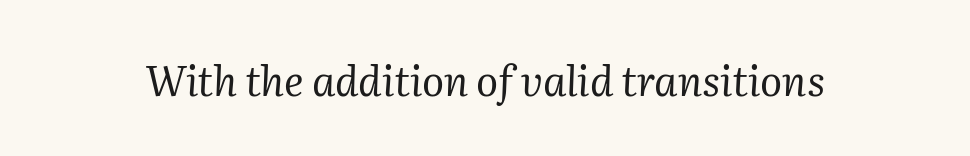
Q: Is the text bold? A: No.
Q: Is the text italic (slanted)? A: Yes, it leans right by about 2 degrees.
Q: Is the typeface a serif or a sans-serif typeface? A: Serif.
Q: Is the text underlined? A: No.
Q: Is the spacing between letters normal or unusually wide? A: Normal.
Q: Width (condensed, normal, or wide)? A: Normal.
Q: Stroke contrast? A: Medium.
Q: x-height? A: Medium.
Q: Monospaced? A: No.
